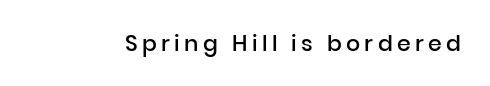
No word sits above an underline. The gaps between neighbouring characters are conspicuously large. Bold? Not quite — semibold, heavier than regular but stopping short. The axis of the letterforms is exactly vertical.
